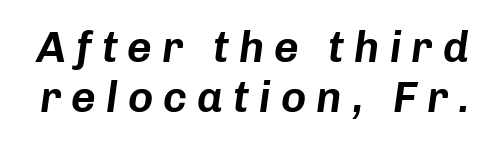
{"italic": "yes", "lean": "right", "slant_degrees": 8, "width": "normal", "stroke_contrast": "low", "x_height": "medium", "monospaced": "no", "underline": "no", "line_spacing_ratio": 1.16, "letter_spacing": "wide", "letter_spacing_em": 0.23, "glyph_px": 43}
